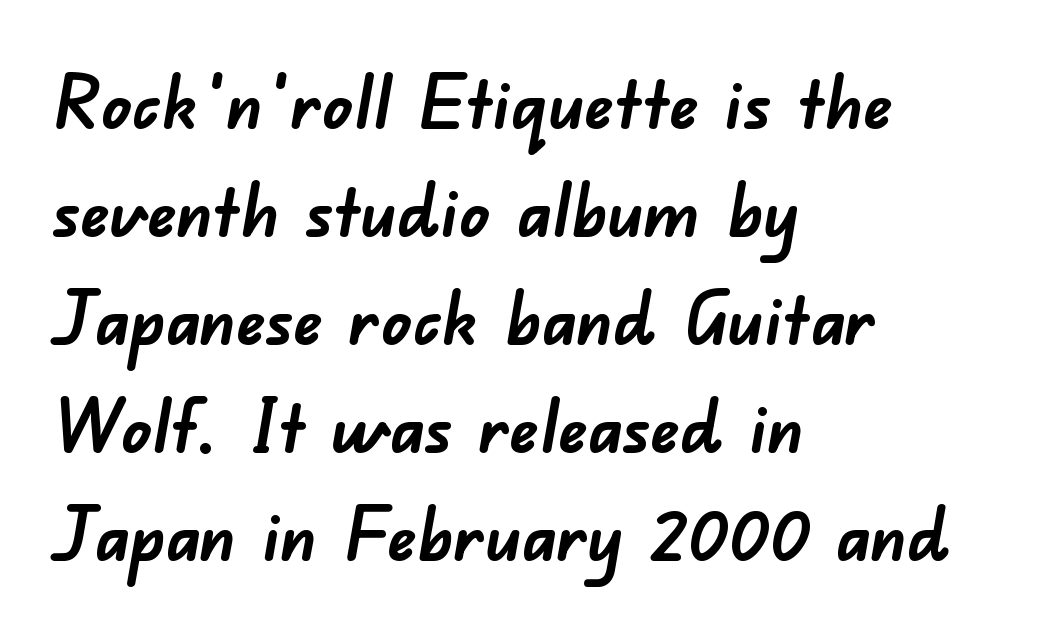
The image shows 73 px semibold sans-serif type; set left-aligned, normal line spacing (1.48x), normal letter spacing, not underlined; low stroke contrast and a small x-height.
